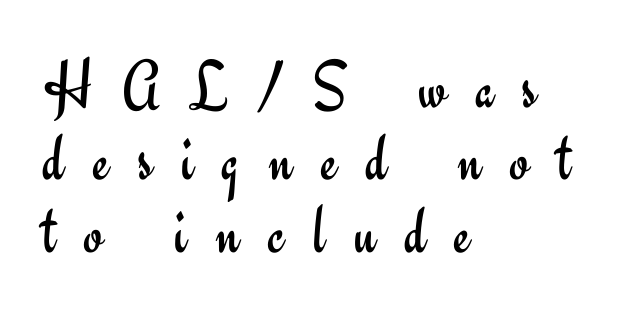
The image shows 69 px regular-weight sans-serif type; set left-aligned, tight line spacing (1.05x), unusually wide letter spacing (+0.42 em), not underlined; low stroke contrast and a small x-height.
